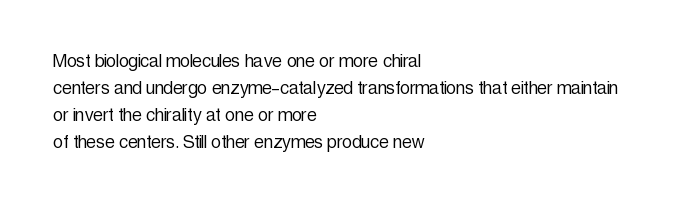
{"italic": "no", "bold": "no", "underline": "no", "align": "left", "line_spacing_ratio": 1.22, "letter_spacing": "normal", "letter_spacing_em": 0.0, "glyph_px": 22}
